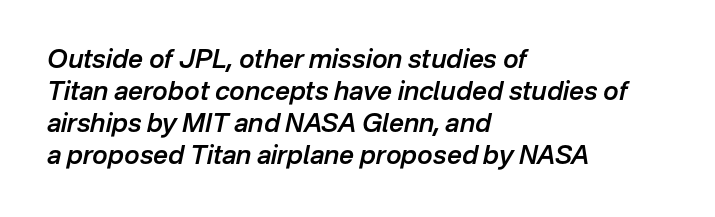
Q: Is the text bold? A: Semi-bold.
Q: Is the text italic (slanted)? A: Yes, it leans right by about 12 degrees.
Q: Is the text underlined? A: No.
Q: How is the paragraph aligned? A: Left-aligned.
Q: Is the spacing between letters normal or unusually wide? A: Normal.
